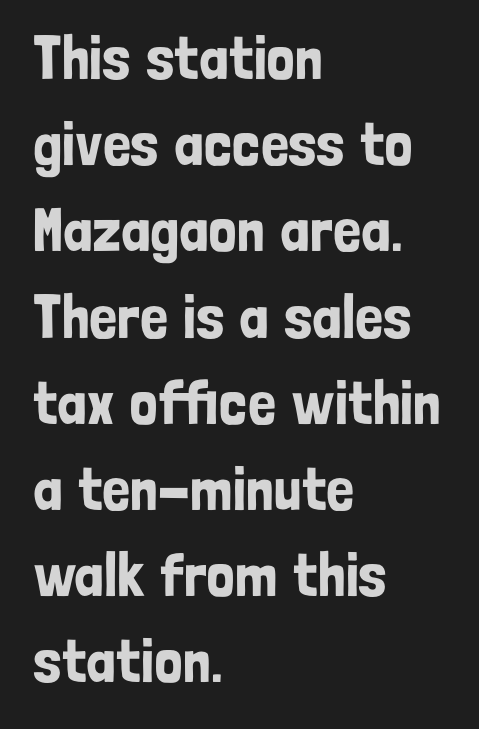
Varying glyph widths throughout — classic text-font behaviour. One glance says typical: line gaps are just what's usual. Decoration check: the copy has no underline. Standard letterfit; no display-style spreading of the glyphs. This is the regular roman posture of the typeface.
